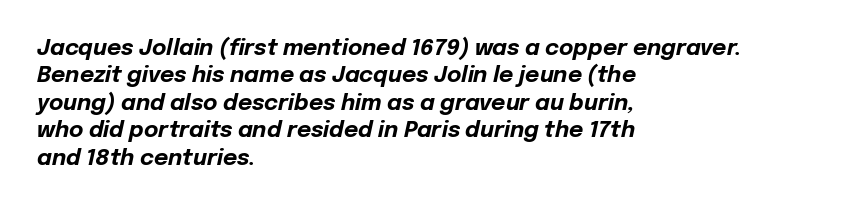
The image shows 22 px bold type, italic (leaning right); set left-aligned, normal line spacing (1.25x), normal letter spacing, not underlined.
